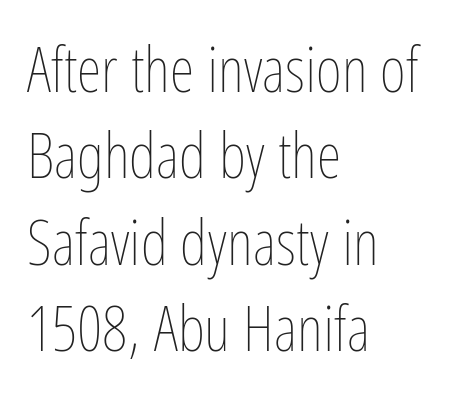
{"italic": "no", "bold": "no", "weight": "thin", "width": "condensed", "stroke_contrast": "low", "x_height": "medium", "monospaced": "no", "underline": "no", "align": "left", "line_spacing": "normal", "line_spacing_ratio": 1.37, "letter_spacing": "normal", "letter_spacing_em": 0.0, "glyph_px": 63}
